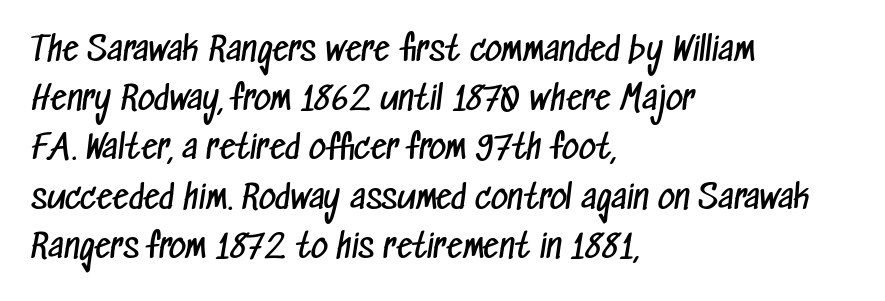
{"serif": "no", "bold": "no", "weight": "regular", "width": "condensed", "stroke_contrast": "low", "x_height": "medium", "monospaced": "no", "underline": "no", "align": "left", "line_spacing": "normal", "line_spacing_ratio": 1.49, "letter_spacing": "normal", "letter_spacing_em": 0.0, "glyph_px": 33}
